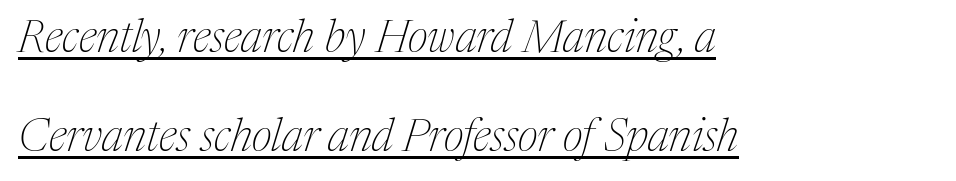
Interline gaps are noticeably wide in this sample. Is the type slanted? Yes — the strokes lean at a clear angle. These characters rest on top of a visible drawn line. No extra ink here — the face is not bold. A typesetter would label this face a serif. Each letter keeps its own natural width here, so spacing adapts to shape.
